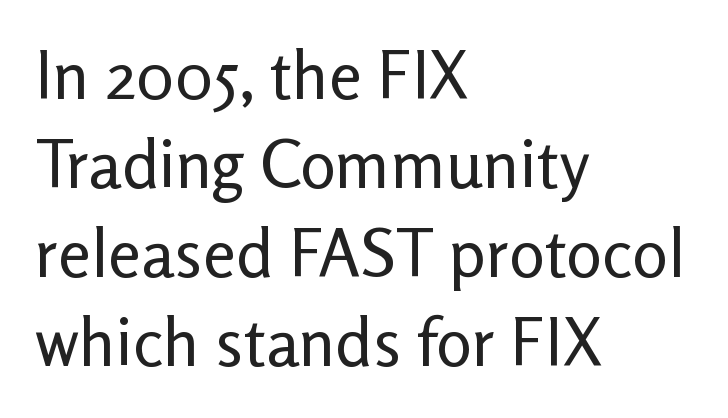
Q: Is the text bold? A: No.
Q: Is the text italic (slanted)? A: No, it is upright.
Q: Is the typeface a serif or a sans-serif typeface? A: Sans-serif.
Q: Is the text underlined? A: No.
Q: How is the paragraph aligned? A: Left-aligned.
Q: Is the spacing between letters normal or unusually wide? A: Normal.
Q: Is the spacing between lines tight, normal or loose? A: Normal.
Q: Width (condensed, normal, or wide)? A: Normal.
Q: Stroke contrast? A: Low.
Q: x-height? A: Medium.
Q: Monospaced? A: No.
